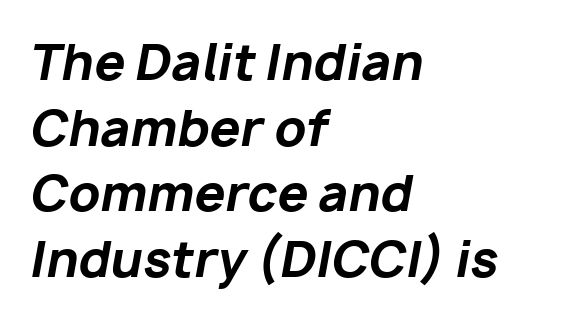
Q: Is the text bold? A: Yes.
Q: Is the text italic (slanted)? A: Yes, it leans right by about 10 degrees.
Q: Is the text underlined? A: No.
Q: How is the paragraph aligned? A: Left-aligned.
Q: Is the spacing between letters normal or unusually wide? A: Normal.
Q: Is the spacing between lines tight, normal or loose? A: Normal.
Q: Width (condensed, normal, or wide)? A: Normal.
Q: Stroke contrast? A: Low.
Q: x-height? A: Medium.
Q: Monospaced? A: No.
